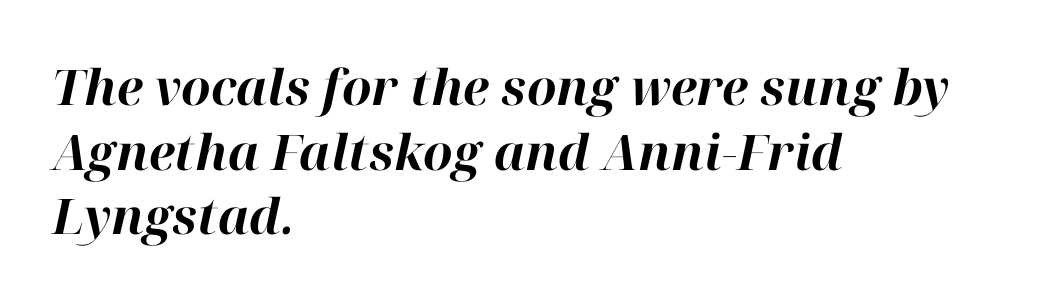
Here the designer chose a conventional face with non-uniform glyph widths. Leftover space on each line is placed entirely after the last word. Spacing between characters is what you'd get straight out of the box. The foot of each line stays bare and open. One glance says typical: line gaps are just what's usual. Heft: maximum for text — a bold.
